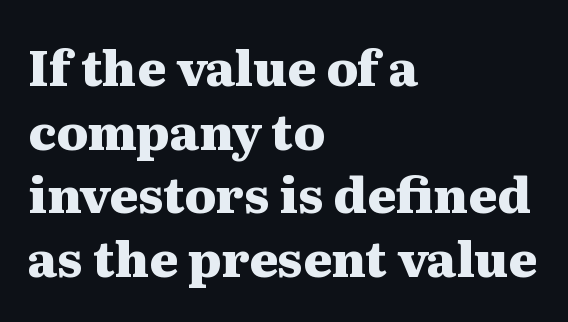
The image shows 49 px heavy, wide serif type, upright; set left-aligned, normal line spacing (1.3x), normal letter spacing, not underlined; medium stroke contrast and a medium x-height.
